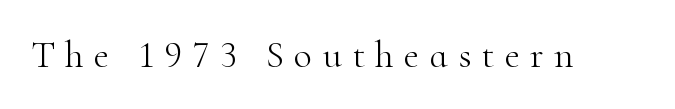
Is the stroke heavy? The answer is a plain regular-or-lighter. Looks like regular typesetting: each glyph gets only the width it needs. Has an underline been added? It has not. A typesetter would call this heavily tracked-out type. This sample uses a serif face.
